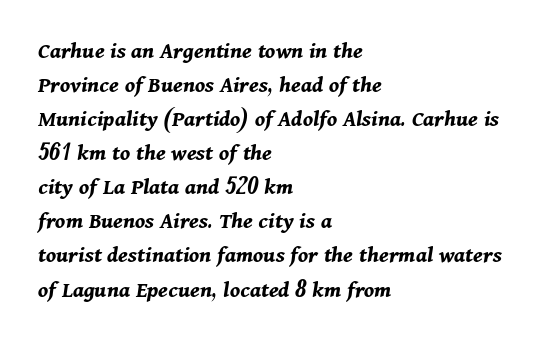
Chunky letters — that's bold for sure. Normally led — the rows are evenly, conventionally spaced. Look at the tracking — it's just the regular setting, nothing added. Honestly, there is no underline to notice here at all. One-word summary of the alignment: left.
